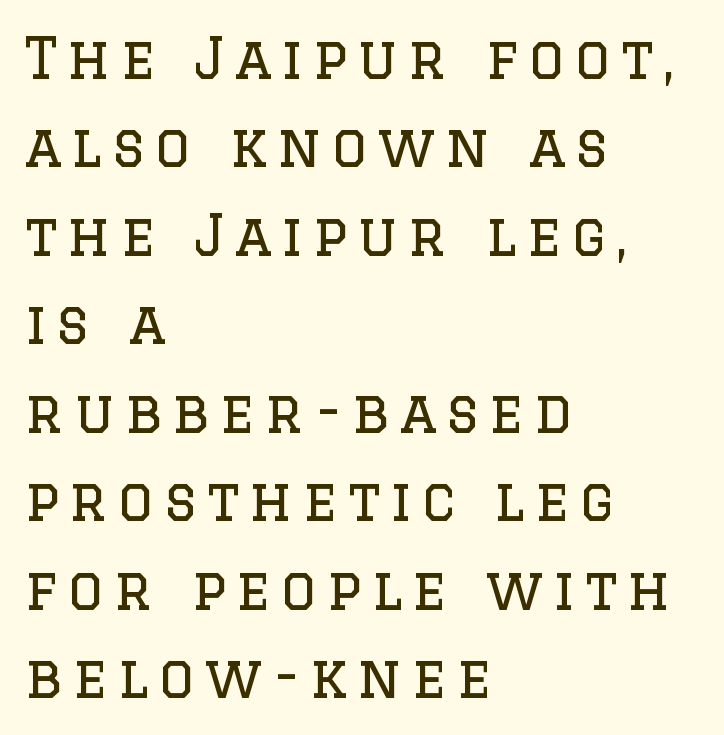
The image shows 56 px regular-weight serif type, upright; set left-aligned, normal line spacing (1.58x), not underlined; low stroke contrast and a large x-height.
